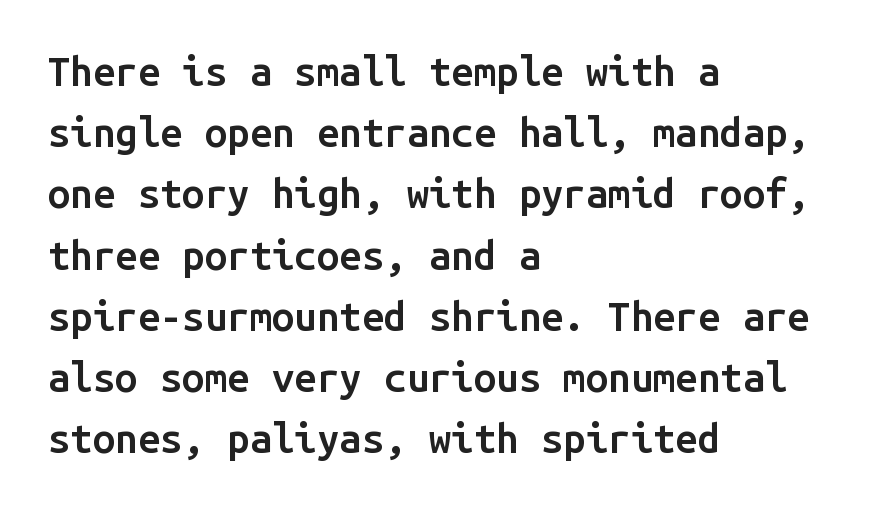
The image shows 40 px semibold sans-serif type, upright, monospaced; set left-aligned, normal line spacing (1.53x), normal letter spacing, not underlined; low stroke contrast and a medium x-height.
